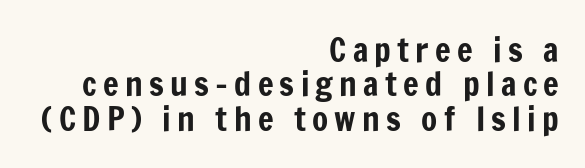
{"serif": "no", "italic": "no", "width": "condensed", "stroke_contrast": "low", "x_height": "medium", "monospaced": "no", "underline": "no", "align": "right", "line_spacing": "tight", "line_spacing_ratio": 1.04, "glyph_px": 33}
